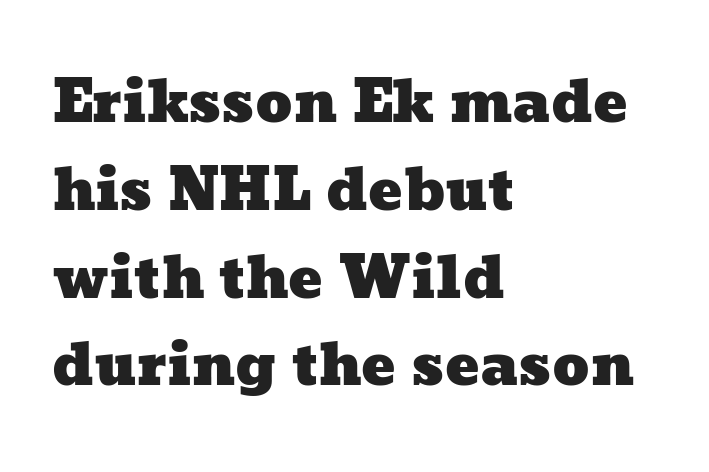
Looks like regular typesetting: each glyph gets only the width it needs. Where is the straight margin? On the left. Students, note that the glyphs here touch the page at normal intervals. No word sits above an underline. Each new line begins a customary step beneath the previous one.
